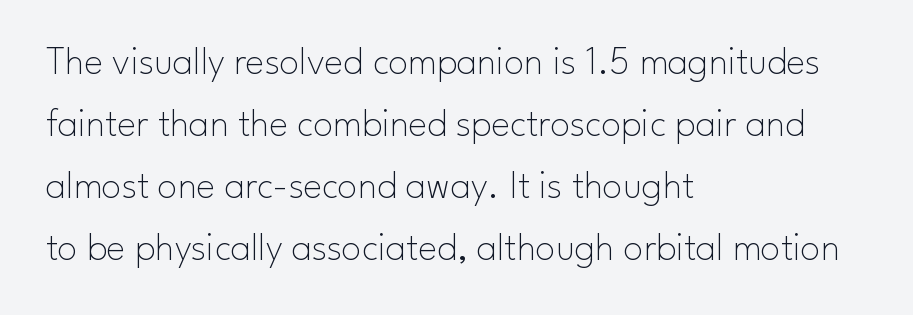
The image shows 40 px thin sans-serif type, upright; set left-aligned, normal line spacing (1.55x), normal letter spacing, not underlined; low stroke contrast and a small x-height.
